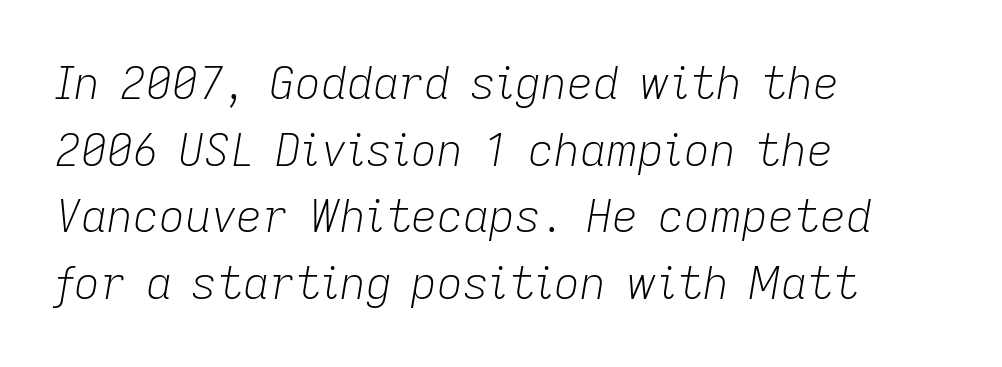
Each letter keeps its own natural width here, so spacing adapts to shape. Honestly, the row spacing looks completely unremarkable. Lines of text with bare space underneath. Heaviness? Minimal to ordinary, like unemphasized prose. Standard letterfit; no display-style spreading of the glyphs.
